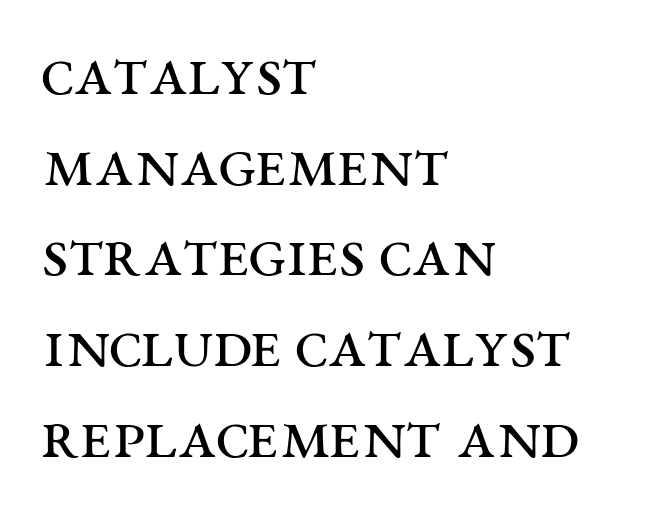
{"serif": "yes", "italic": "no", "bold": "no", "weight": "regular", "width": "wide", "stroke_contrast": "medium", "x_height": "large", "monospaced": "no", "underline": "no", "align": "left", "line_spacing": "normal", "line_spacing_ratio": 1.26, "letter_spacing": "normal", "letter_spacing_em": 0.0, "glyph_px": 72}
